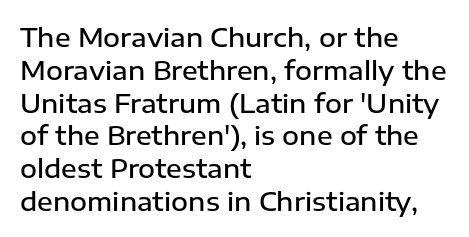
{"italic": "no", "bold": "semi", "underline": "no", "align": "left", "line_spacing": "normal", "line_spacing_ratio": 1.26, "letter_spacing": "normal", "letter_spacing_em": 0.0, "glyph_px": 26}
